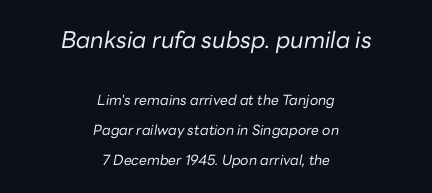
Q: Is the text bold? A: No.
Q: Is the text italic (slanted)? A: Yes, it leans right by about 10 degrees.
Q: Is the text underlined? A: No.
Q: How is the paragraph aligned? A: Centered.
Q: Is the spacing between letters normal or unusually wide? A: Normal.
Q: Is the spacing between lines tight, normal or loose? A: Loose.
Q: Which block of text is set in a larger size, the first (top) or the second (bottom)? A: The first (top) one.
